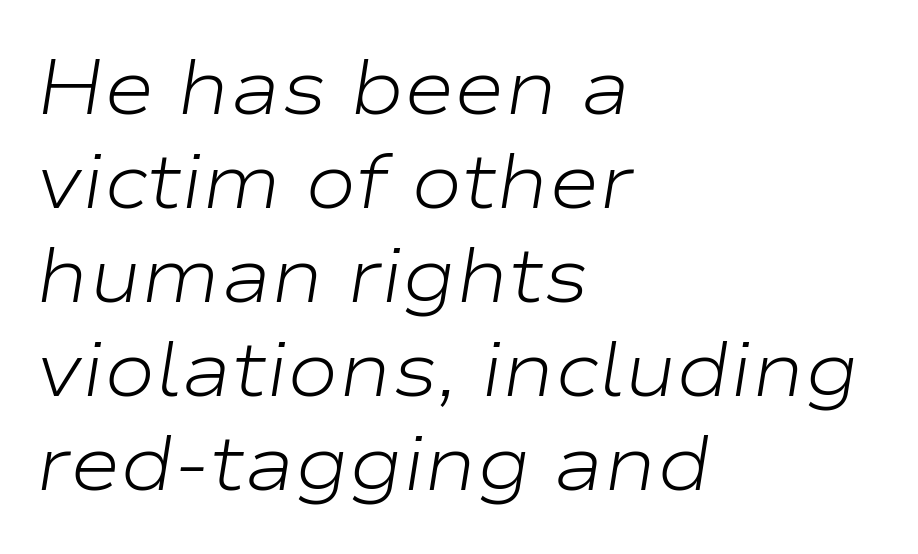
Nothing unusual about the tracking: characters are spaced as the font intends. Proportional: the letters do not fall into vertical columns. Compared with a typical body face, this is equally light or lighter still. Every character sits at an angle, as italics do.
